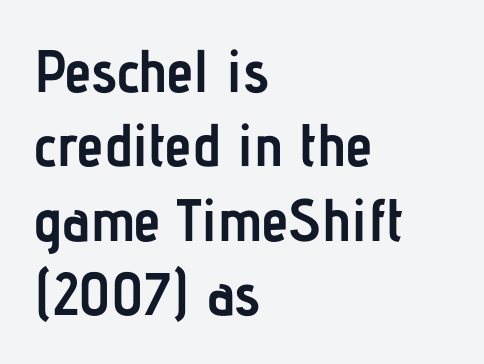
Do the characters align in a grid? No, the font is proportional. Chunky letters — that's bold for sure. Honestly, there is no underline to notice here at all. The type is set solid horizontally, with unmodified tracking. A classic flush-left, rag-right setting is used for this passage.
